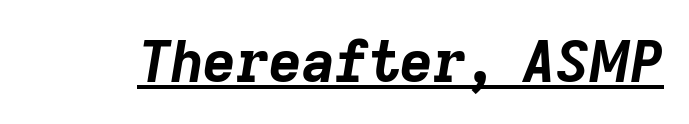
The rendering keeps characters at their native spacing. A rule runs beneath these lines of type. Varying glyph widths throughout — classic text-font behaviour. Is the type bold? Yes — the strokes are clearly thick and heavy.
